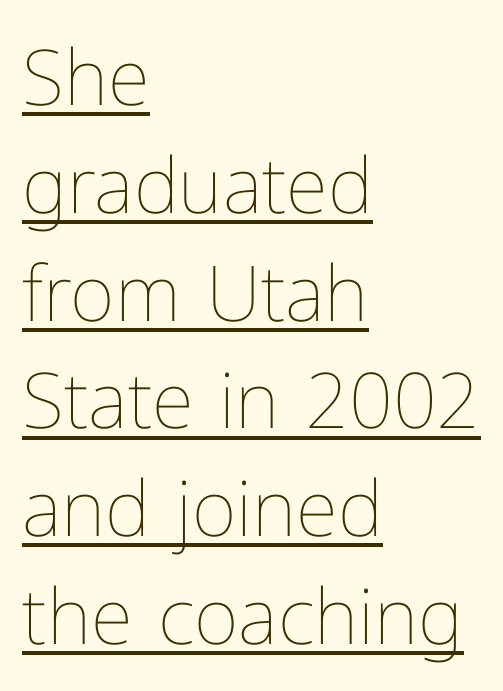
The image shows 77 px thin type, upright; set left-aligned, normal line spacing (1.4x), normal letter spacing, underlined; low stroke contrast and a medium x-height.
